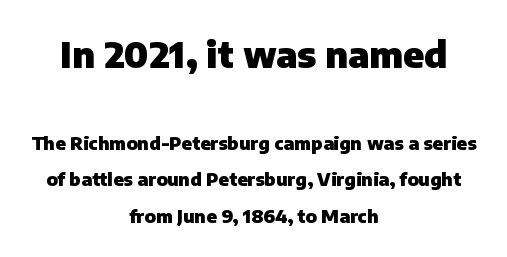
Q: Is the text bold? A: Yes.
Q: Is the text italic (slanted)? A: No, it is upright.
Q: Is the typeface a serif or a sans-serif typeface? A: Sans-serif.
Q: Is the text underlined? A: No.
Q: How is the paragraph aligned? A: Centered.
Q: Is the spacing between letters normal or unusually wide? A: Normal.
Q: Is the spacing between lines tight, normal or loose? A: Loose.
Q: Which block of text is set in a larger size, the first (top) or the second (bottom)? A: The first (top) one.
Q: Width (condensed, normal, or wide)? A: Normal.
Q: Stroke contrast? A: Low.
Q: x-height? A: Medium.
Q: Monospaced? A: No.
